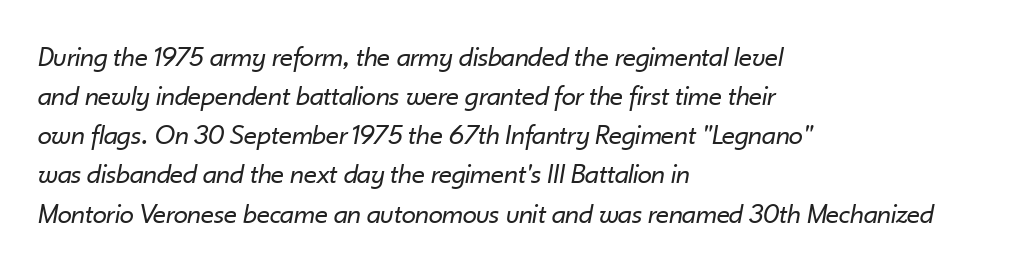
The image shows 29 px regular-weight type, italic (leaning right); set left-aligned, normal line spacing (1.35x), normal letter spacing, not underlined; low stroke contrast and a small x-height.
